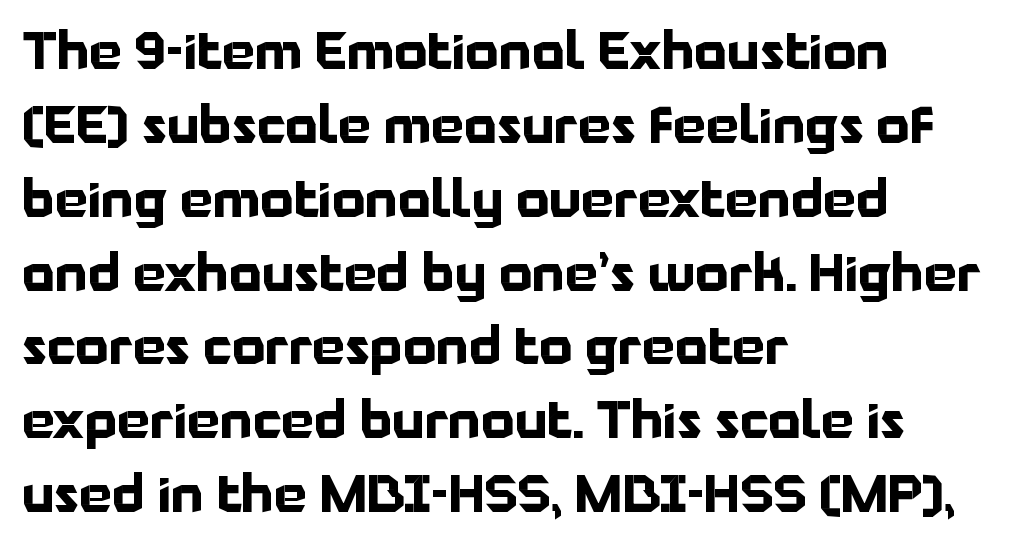
{"serif": "no", "italic": "no", "bold": "yes", "weight": "bold", "width": "normal", "stroke_contrast": "low", "x_height": "medium", "monospaced": "no", "underline": "no", "align": "left", "line_spacing": "normal", "line_spacing_ratio": 1.42, "letter_spacing": "normal", "letter_spacing_em": 0.0, "glyph_px": 52}
